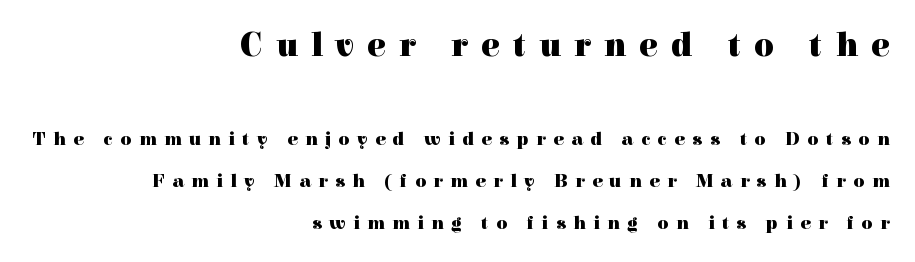
Q: Is the text bold? A: Yes.
Q: Is the text italic (slanted)? A: No, it is upright.
Q: Is the typeface a serif or a sans-serif typeface? A: Serif.
Q: Is the text underlined? A: No.
Q: How is the paragraph aligned? A: Right-aligned.
Q: Is the spacing between letters normal or unusually wide? A: Unusually wide.
Q: Is the spacing between lines tight, normal or loose? A: Loose.
Q: Which block of text is set in a larger size, the first (top) or the second (bottom)? A: The first (top) one.
Q: Width (condensed, normal, or wide)? A: Normal.
Q: x-height? A: Medium.
Q: Monospaced? A: No.
